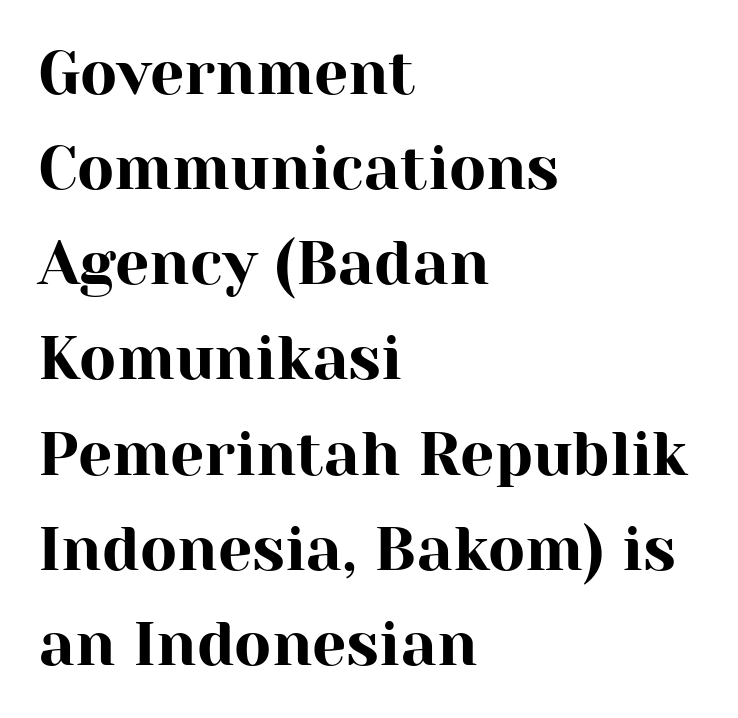
{"serif": "yes", "italic": "no", "width": "normal", "stroke_contrast": "high", "x_height": "medium", "monospaced": "no", "underline": "no", "align": "left", "line_spacing": "normal", "line_spacing_ratio": 1.56, "letter_spacing": "normal", "letter_spacing_em": 0.0, "glyph_px": 61}
